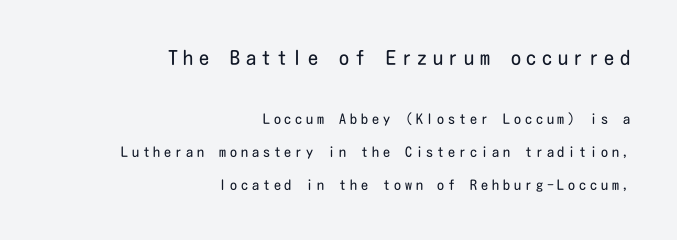
Q: Is the text bold? A: No.
Q: Is the text italic (slanted)? A: No, it is upright.
Q: Is the text underlined? A: No.
Q: How is the paragraph aligned? A: Right-aligned.
Q: Is the spacing between letters normal or unusually wide? A: Unusually wide.
Q: Is the spacing between lines tight, normal or loose? A: Loose.
Q: Which block of text is set in a larger size, the first (top) or the second (bottom)? A: The first (top) one.
